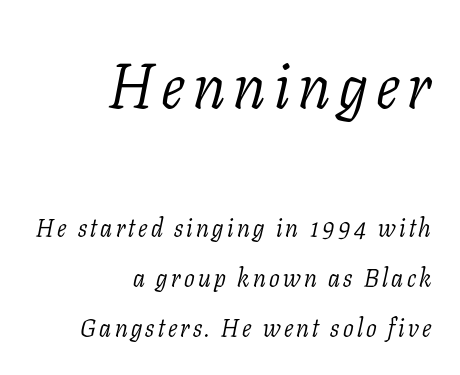
Q: Is the text bold? A: No.
Q: Is the text italic (slanted)? A: Yes, it leans right by about 11 degrees.
Q: Is the typeface a serif or a sans-serif typeface? A: Serif.
Q: Is the text underlined? A: No.
Q: How is the paragraph aligned? A: Right-aligned.
Q: Is the spacing between lines tight, normal or loose? A: Loose.
Q: Which block of text is set in a larger size, the first (top) or the second (bottom)? A: The first (top) one.
Q: Width (condensed, normal, or wide)? A: Normal.
Q: Stroke contrast? A: Low.
Q: x-height? A: Medium.
Q: Monospaced? A: No.
